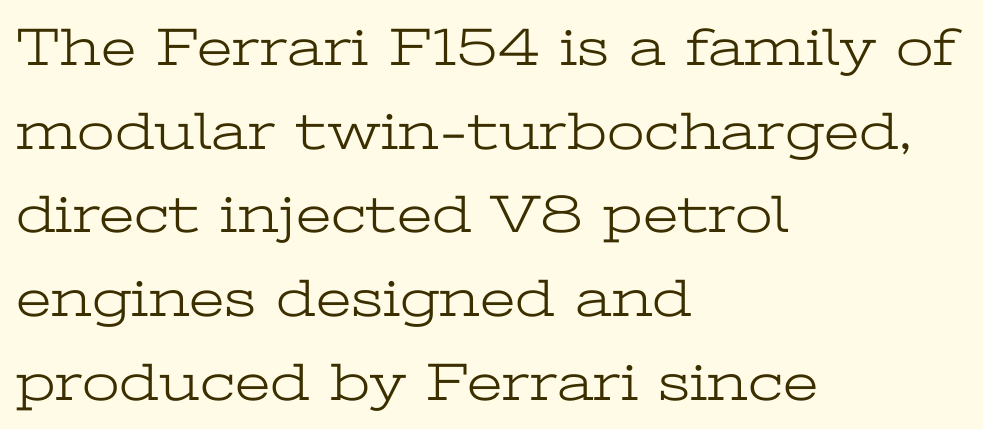
{"serif": "yes", "italic": "no", "bold": "no", "weight": "light", "width": "wide", "stroke_contrast": "low", "x_height": "medium", "monospaced": "no", "underline": "no", "align": "left", "line_spacing": "normal", "line_spacing_ratio": 1.55, "letter_spacing": "normal", "letter_spacing_em": 0.0, "glyph_px": 54}
